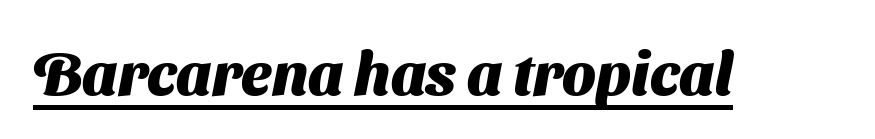
Q: Is the text bold? A: Yes.
Q: Is the typeface a serif or a sans-serif typeface? A: Sans-serif.
Q: Is the text underlined? A: Yes.
Q: Is the spacing between letters normal or unusually wide? A: Normal.
Q: Width (condensed, normal, or wide)? A: Normal.
Q: Stroke contrast? A: Medium.
Q: x-height? A: Medium.
Q: Monospaced? A: No.
